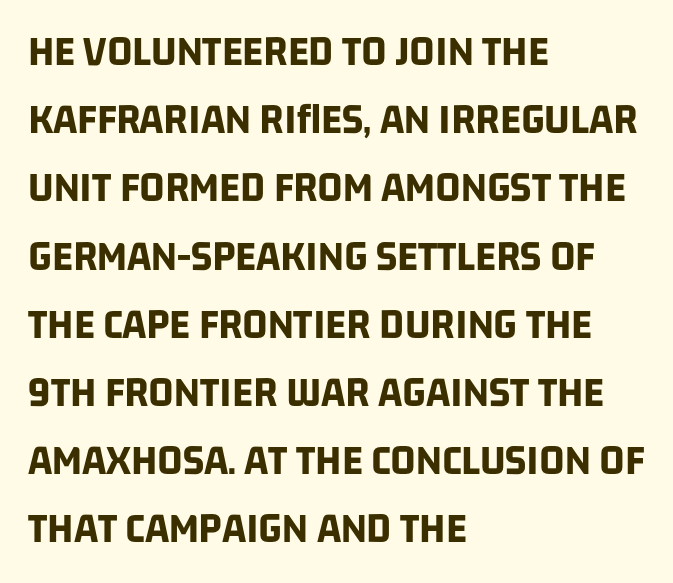
Any mark beneath the type? The region is blank. Check where the strokes stop: nothing finishes them off — pure sans. This rendering uses left alignment, leaving the right contour irregular. If you measured baseline to baseline, you'd find a middling distance. Between one letter and the next there's only the usual sliver of space. Each letter keeps its own natural width here, so spacing adapts to shape.
